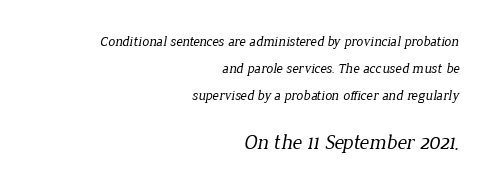
The image shows 21 px text type; set right-aligned, loose line spacing (1.92x), normal letter spacing, not underlined; the second (bottom) block is 1.5x larger.
